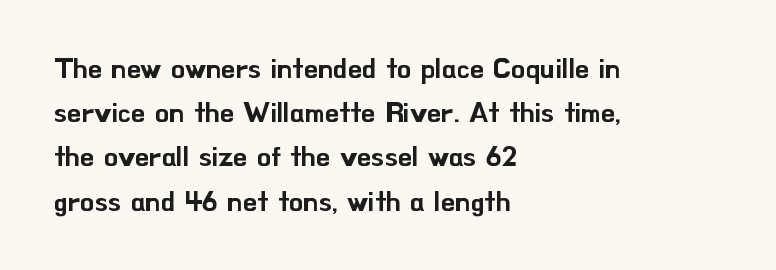
The image shows 28 px sans-serif type, upright; set left-aligned, normal line spacing (1.58x), normal letter spacing, not underlined; low stroke contrast and a small x-height.
